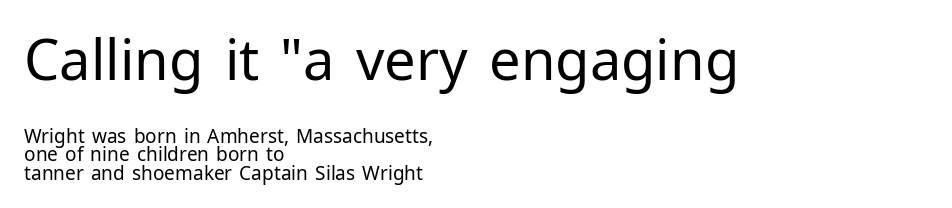
Glyph-to-glyph distance matches everyday printed text. The face used here appears at its bigger size in the upper chunk. Nothing sits at the stroke ends, so this counts as sans-serif. Think standard paragraph weight, or any step lighter than that. If you drew a ruler down the left edge, every line would touch it.
